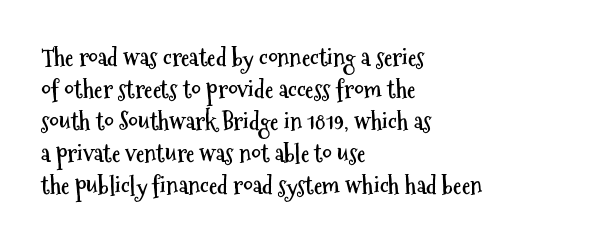
The image shows 24 px bold type, upright; set left-aligned, normal line spacing (1.33x), normal letter spacing, not underlined.
